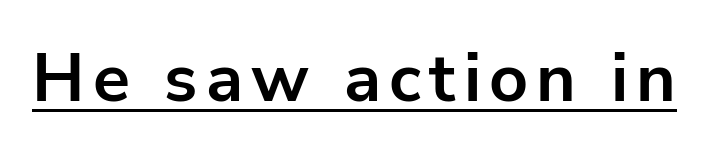
Q: Is the text bold? A: Yes.
Q: Is the text italic (slanted)? A: No, it is upright.
Q: Is the typeface a serif or a sans-serif typeface? A: Sans-serif.
Q: Is the text underlined? A: Yes.
Q: Width (condensed, normal, or wide)? A: Normal.
Q: Stroke contrast? A: Low.
Q: x-height? A: Medium.
Q: Monospaced? A: No.
